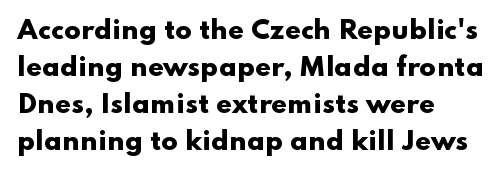
The image shows 25 px bold type, upright; set left-aligned, normal line spacing (1.48x), normal letter spacing, not underlined.
